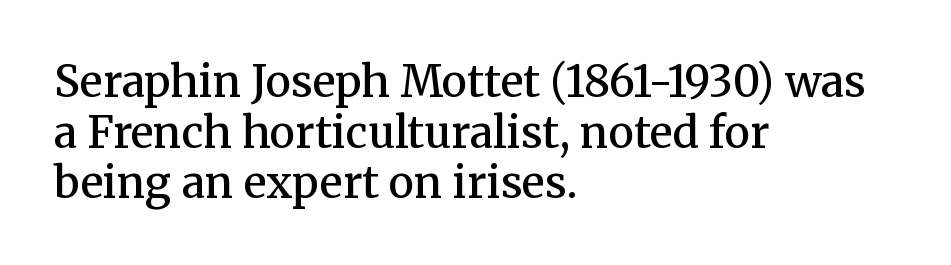
What kind of face is this? One with serifs. Glance below the letters and you will spot only blank space. Ascenders rise straight up at ninety degrees. This sample is left-justified, so line endings fall wherever the words run out.
